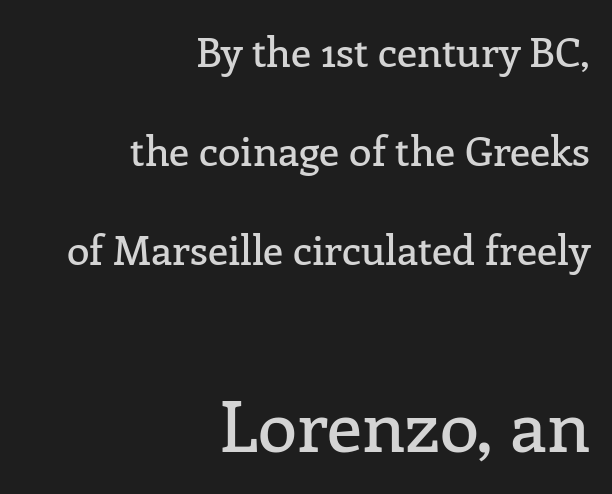
The face used here is proportionally spaced, like ordinary book or web type. Nope, not italic — everything's standing straight. The face used here appears at its bigger size in the lower chunk. The zone under the glyphs is completely vacant.
